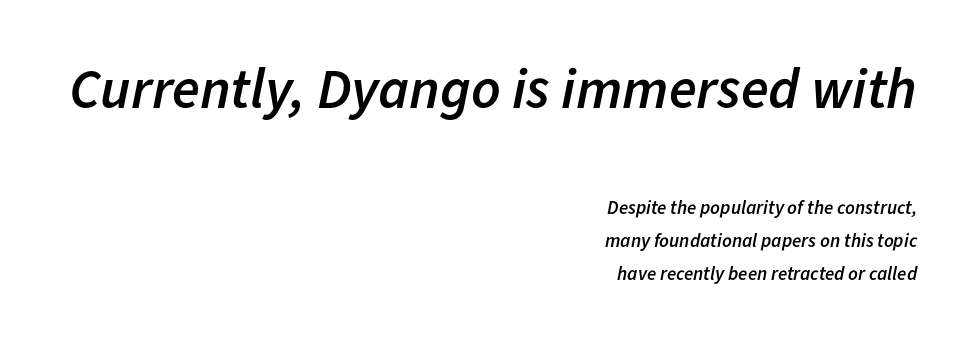
Q: Is the text bold? A: Semi-bold.
Q: Is the text italic (slanted)? A: Yes, it leans right by about 11 degrees.
Q: Is the text underlined? A: No.
Q: How is the paragraph aligned? A: Right-aligned.
Q: Is the spacing between letters normal or unusually wide? A: Normal.
Q: Which block of text is set in a larger size, the first (top) or the second (bottom)? A: The first (top) one.
Q: Width (condensed, normal, or wide)? A: Normal.
Q: Stroke contrast? A: Low.
Q: x-height? A: Medium.
Q: Monospaced? A: No.
